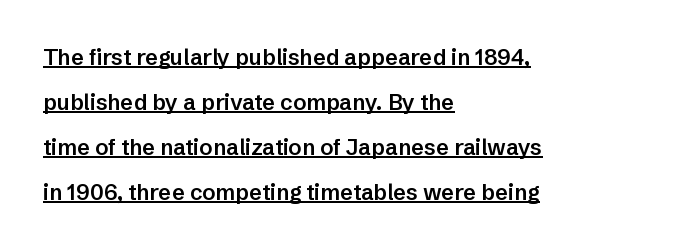
{"italic": "no", "bold": "semi", "underline": "yes", "align": "left", "line_spacing": "loose", "line_spacing_ratio": 2.05, "letter_spacing": "normal", "letter_spacing_em": 0.0, "glyph_px": 22}
